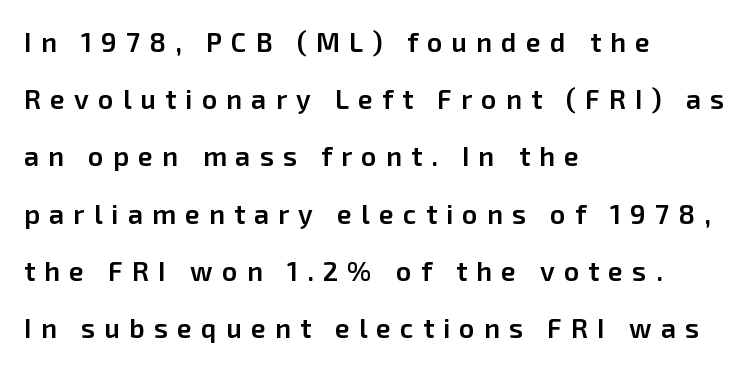
Descender tails drop into unmarked territory. These lines stand farther apart than default settings would place them. Ascenders rise straight up at ninety degrees. In terms of weight, the rendering is demibold, just under bold. The lines in this sample share a left origin and differ only in where they stop. What stands out about the letter spacing? Its width — letters are far apart.
